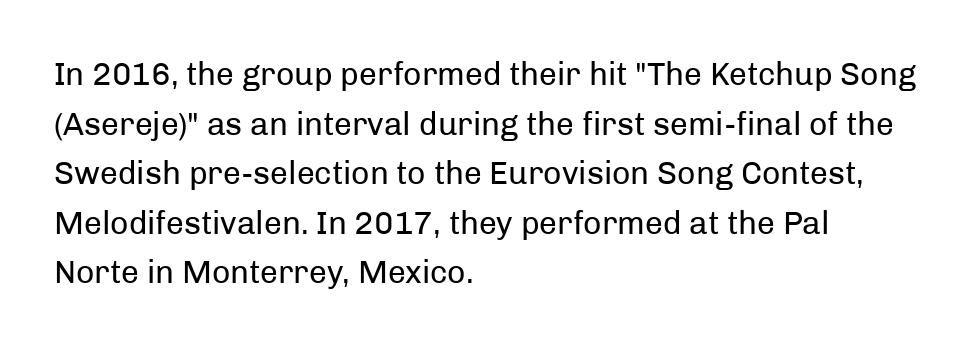
Q: Is the text bold? A: No.
Q: Is the text italic (slanted)? A: No, it is upright.
Q: Is the typeface a serif or a sans-serif typeface? A: Sans-serif.
Q: Is the text underlined? A: No.
Q: How is the paragraph aligned? A: Left-aligned.
Q: Is the spacing between letters normal or unusually wide? A: Normal.
Q: Is the spacing between lines tight, normal or loose? A: Normal.
Q: Width (condensed, normal, or wide)? A: Normal.
Q: Stroke contrast? A: Low.
Q: x-height? A: Medium.
Q: Monospaced? A: No.
